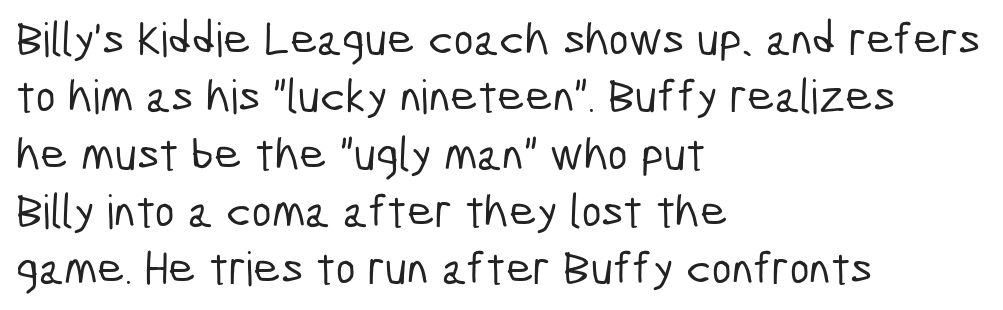
{"serif": "no", "width": "condensed", "stroke_contrast": "low", "x_height": "medium", "monospaced": "no", "underline": "no", "align": "left", "line_spacing_ratio": 1.22, "letter_spacing": "normal", "letter_spacing_em": 0.0, "glyph_px": 47}
